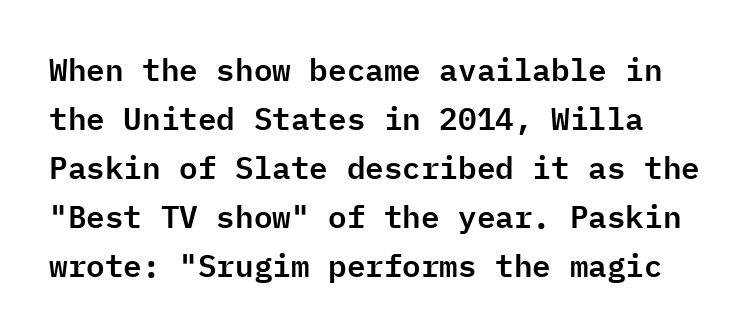
The designer went with a sans here, leaving each stem footless. The letters march in equal steps, a hallmark of fixed-pitch type. A roman cut, with each character standing at attention. Each row of text sits above clean, open space. Look at the tracking — it's just the regular setting, nothing added.
